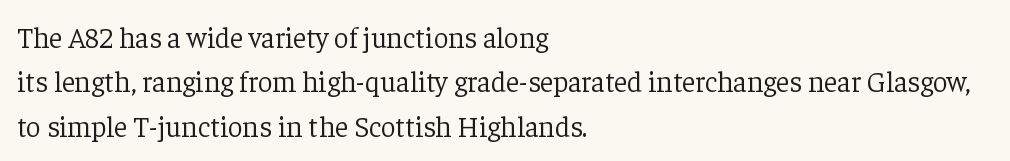
{"serif": "yes", "italic": "no", "bold": "no", "weight": "light", "width": "normal", "stroke_contrast": "low", "x_height": "medium", "monospaced": "no", "underline": "no", "align": "left", "line_spacing": "normal", "line_spacing_ratio": 1.53, "letter_spacing": "normal", "letter_spacing_em": 0.0, "glyph_px": 29}
